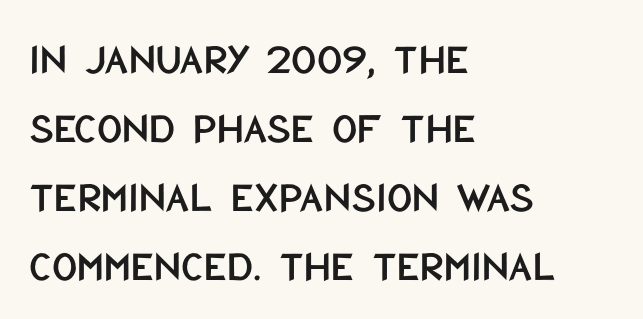
Q: Is the text italic (slanted)? A: No, it is upright.
Q: Is the typeface a serif or a sans-serif typeface? A: Sans-serif.
Q: Is the text underlined? A: No.
Q: How is the paragraph aligned? A: Left-aligned.
Q: Is the spacing between letters normal or unusually wide? A: Normal.
Q: Is the spacing between lines tight, normal or loose? A: Normal.
Q: Width (condensed, normal, or wide)? A: Condensed.
Q: Stroke contrast? A: Low.
Q: x-height? A: Large.
Q: Monospaced? A: No.
